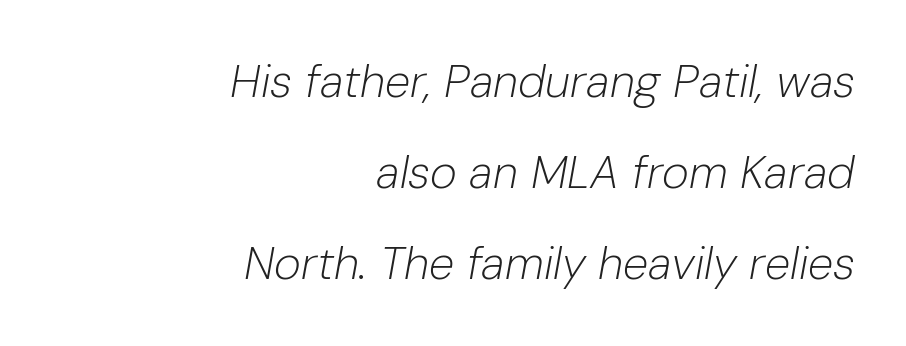
Horizontal alignment here is rightward, an uncommon choice for prose. Each word holds together tightly as a unit, with standard inter-letter gaps. The space between consecutive lines is lavish. The axis of the letterforms is tilted away from vertical. Unbolded letterforms with no extra heft. Rule under the text: the space is simply empty.
